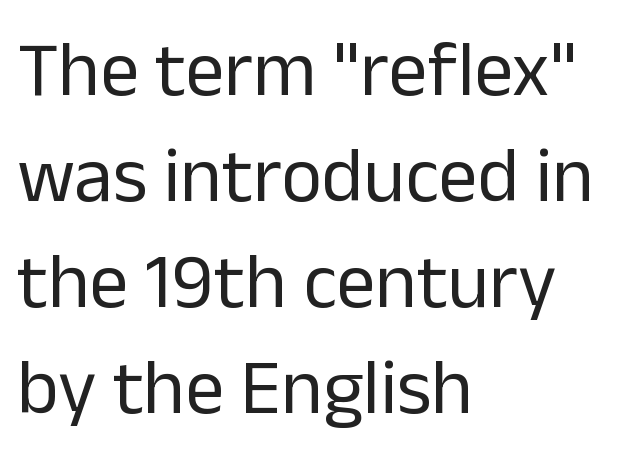
The image shows 78 px regular-weight sans-serif type, upright; set left-aligned, normal line spacing (1.36x), normal letter spacing, not underlined; low stroke contrast and a medium x-height.
